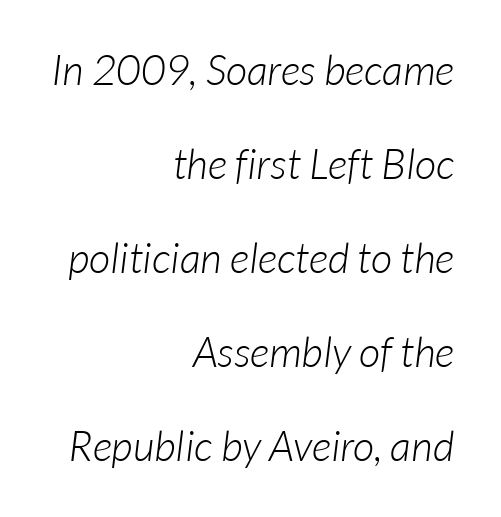
The image shows 42 px light sans-serif type; set right-aligned, loose line spacing (2.24x), normal letter spacing, not underlined; low stroke contrast and a medium x-height.
